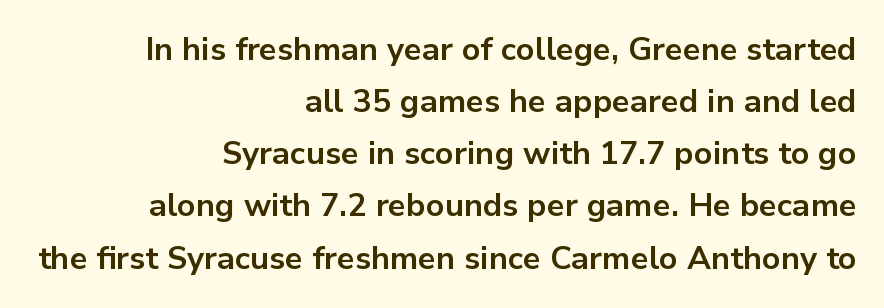
Q: Is the text bold? A: Yes.
Q: Is the text italic (slanted)? A: No, it is upright.
Q: Is the typeface a serif or a sans-serif typeface? A: Sans-serif.
Q: Is the text underlined? A: No.
Q: How is the paragraph aligned? A: Right-aligned.
Q: Is the spacing between letters normal or unusually wide? A: Normal.
Q: Is the spacing between lines tight, normal or loose? A: Normal.
Q: Width (condensed, normal, or wide)? A: Normal.
Q: Stroke contrast? A: Low.
Q: x-height? A: Medium.
Q: Monospaced? A: No.
